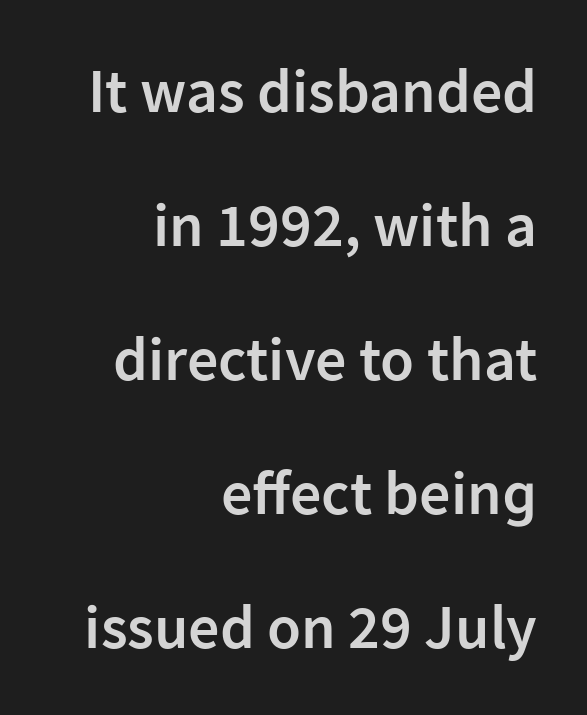
The image shows 62 px semibold sans-serif type, upright; set right-aligned, loose line spacing (2.16x), normal letter spacing, not underlined; low stroke contrast and a medium x-height.
